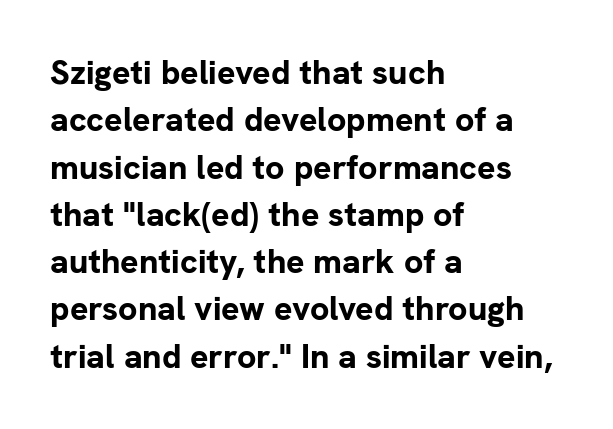
Q: Is the text bold? A: Yes.
Q: Is the text italic (slanted)? A: No, it is upright.
Q: Is the typeface a serif or a sans-serif typeface? A: Sans-serif.
Q: Is the text underlined? A: No.
Q: How is the paragraph aligned? A: Left-aligned.
Q: Is the spacing between letters normal or unusually wide? A: Normal.
Q: Is the spacing between lines tight, normal or loose? A: Normal.
Q: Width (condensed, normal, or wide)? A: Normal.
Q: Stroke contrast? A: Low.
Q: x-height? A: Medium.
Q: Monospaced? A: No.
